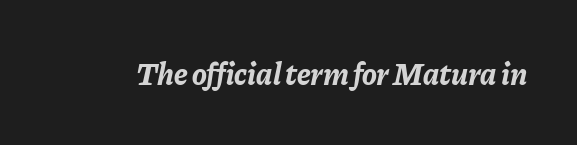
The image shows 31 px bold type, italic (leaning right); set normal letter spacing, not underlined; low stroke contrast and a medium x-height.
